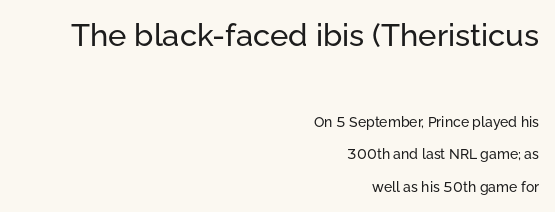
{"serif": "no", "italic": "no", "width": "normal", "stroke_contrast": "low", "x_height": "medium", "monospaced": "no", "underline": "no", "align": "right", "line_spacing": "loose", "line_spacing_ratio": 2.32, "letter_spacing": "normal", "letter_spacing_em": 0.0, "larger_block": "first", "size_ratio": 2.21, "glyph_px": 31}
